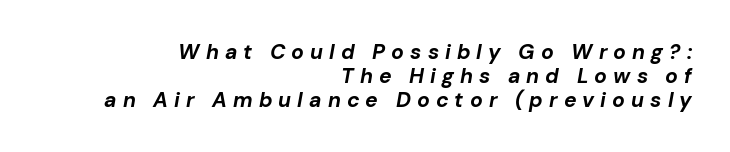
Q: Is the text bold? A: Yes.
Q: Is the text italic (slanted)? A: Yes, it leans right by about 10 degrees.
Q: Is the text underlined? A: No.
Q: How is the paragraph aligned? A: Right-aligned.
Q: Is the spacing between letters normal or unusually wide? A: Unusually wide.
Q: Is the spacing between lines tight, normal or loose? A: Tight.
